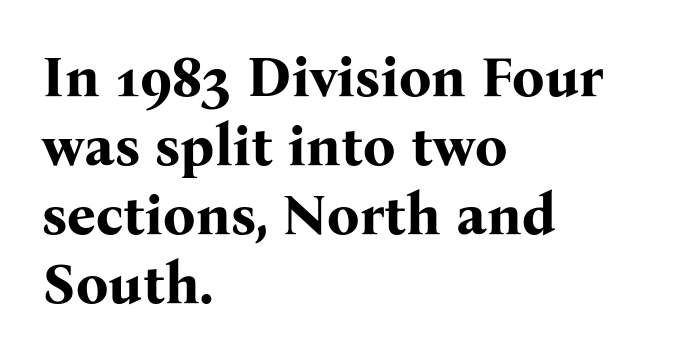
Q: Is the text bold? A: Yes.
Q: Is the text italic (slanted)? A: No, it is upright.
Q: Is the typeface a serif or a sans-serif typeface? A: Serif.
Q: Is the text underlined? A: No.
Q: How is the paragraph aligned? A: Left-aligned.
Q: Is the spacing between letters normal or unusually wide? A: Normal.
Q: Width (condensed, normal, or wide)? A: Normal.
Q: Stroke contrast? A: Medium.
Q: x-height? A: Medium.
Q: Monospaced? A: No.
